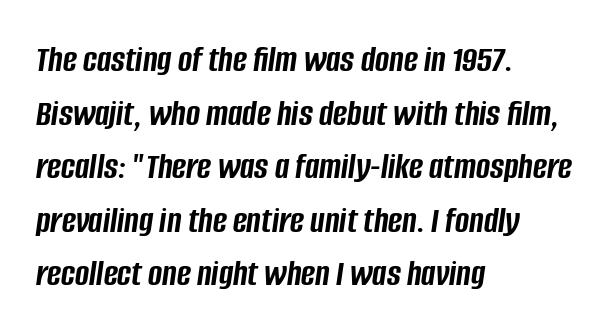
{"italic": "yes", "lean": "right", "slant_degrees": 8, "bold": "yes", "weight": "semibold", "width": "condensed", "stroke_contrast": "low", "x_height": "large", "monospaced": "no", "underline": "no", "align": "left", "line_spacing": "normal", "line_spacing_ratio": 1.41, "letter_spacing": "normal", "letter_spacing_em": 0.0, "glyph_px": 38}
